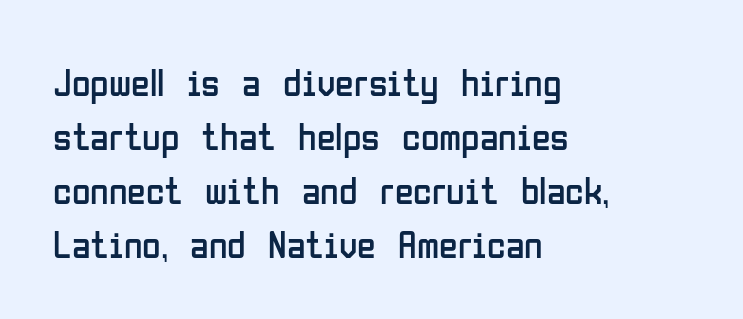
The image shows 38 px regular-weight, condensed sans-serif type, upright; set left-aligned, normal line spacing (1.42x), normal letter spacing, not underlined; low stroke contrast and a medium x-height.
